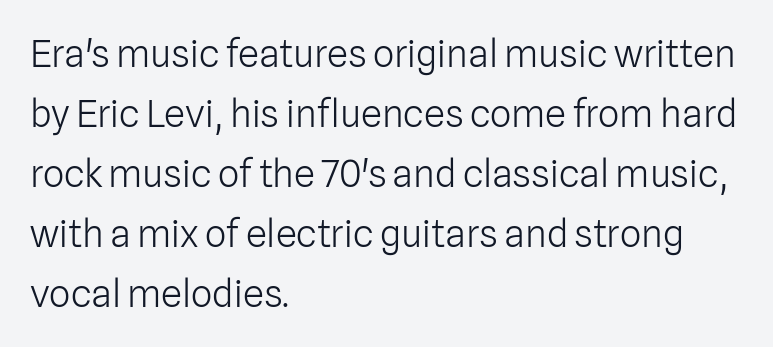
The image shows 38 px light sans-serif type, upright; set left-aligned, normal line spacing (1.58x), normal letter spacing, not underlined; low stroke contrast and a medium x-height.
